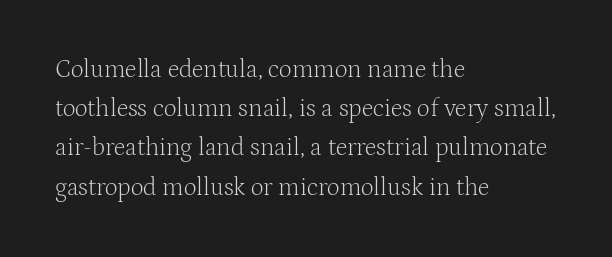
{"italic": "no", "bold": "no", "underline": "no", "align": "left", "line_spacing": "normal", "line_spacing_ratio": 1.57, "letter_spacing": "normal", "letter_spacing_em": 0.0, "glyph_px": 25}
